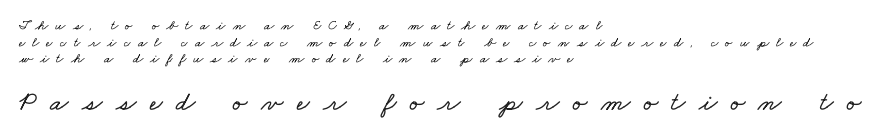
{"underline": "no", "align": "left", "line_spacing_ratio": 1.19, "letter_spacing": "wide", "letter_spacing_em": 0.5, "larger_block": "second", "size_ratio": 1.93, "glyph_px": 27}
